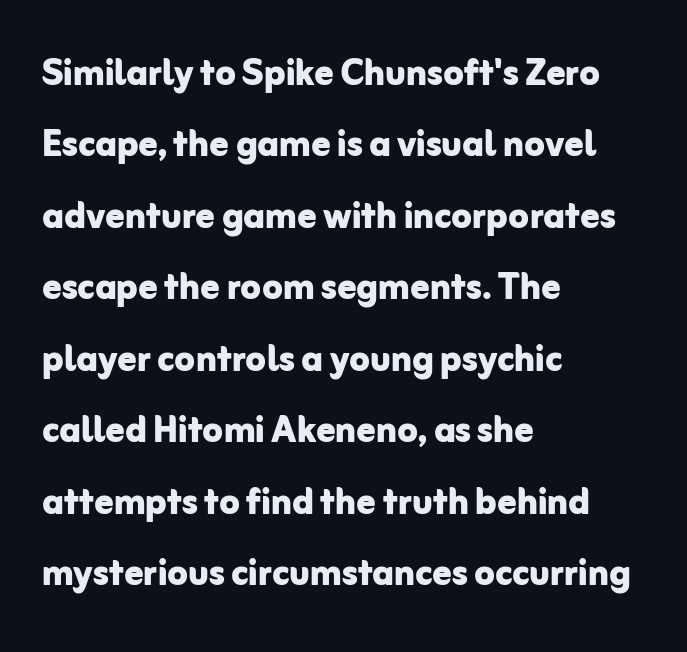
The image shows 47 px bold sans-serif type, upright; set left-aligned, normal line spacing (1.52x), normal letter spacing, not underlined; low stroke contrast and a medium x-height.
